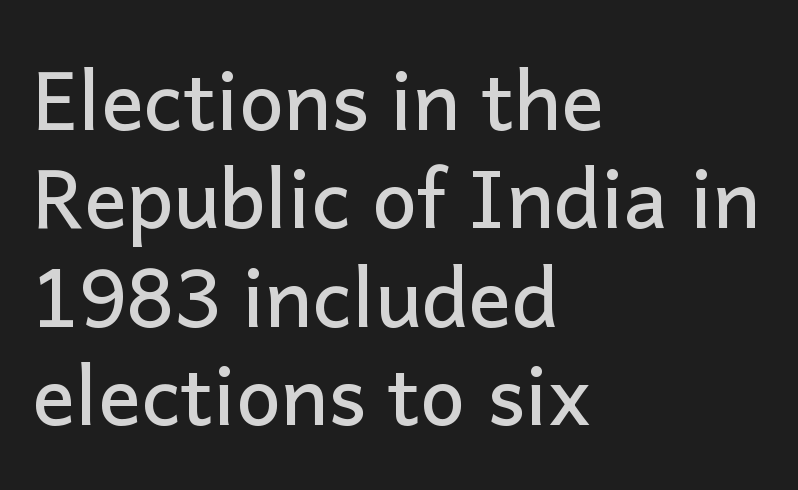
A sans-serif font was chosen for this passage. Is this a fixed-width face? No — the glyphs have proportional, varying widths. This rendering features lettering with no underline. Upright lettering throughout.
